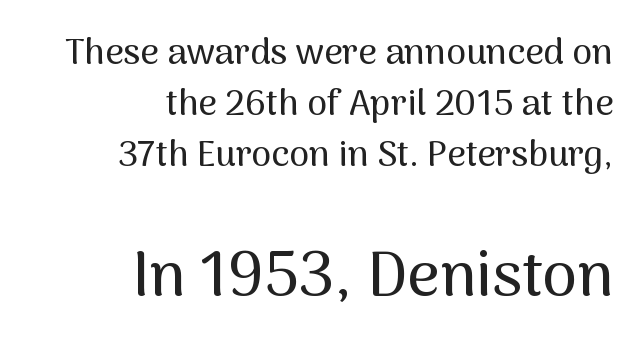
{"serif": "no", "italic": "no", "width": "normal", "stroke_contrast": "medium", "x_height": "medium", "monospaced": "no", "underline": "no", "align": "right", "line_spacing": "normal", "line_spacing_ratio": 1.41, "letter_spacing": "normal", "letter_spacing_em": 0.0, "larger_block": "second", "size_ratio": 1.75, "glyph_px": 63}
